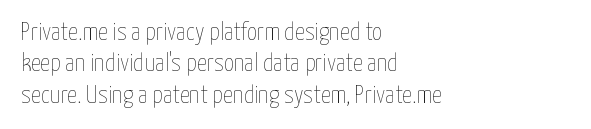
No letter is thick-stroked: the sample isn't bold. This is roman type, the default non-slanted kind. One glance says typical: line gaps are just what's usual. Plain, unruled lines of type. This sample is left-justified, so line endings fall wherever the words run out.
